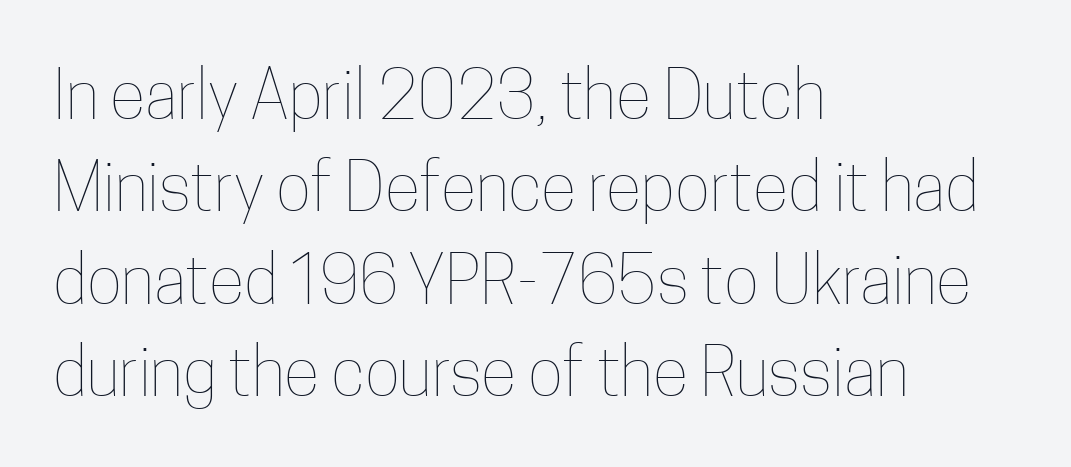
Q: Is the text bold? A: No.
Q: Is the text italic (slanted)? A: No, it is upright.
Q: Is the text underlined? A: No.
Q: How is the paragraph aligned? A: Left-aligned.
Q: Is the spacing between letters normal or unusually wide? A: Normal.
Q: Is the spacing between lines tight, normal or loose? A: Normal.
Q: Width (condensed, normal, or wide)? A: Condensed.
Q: Stroke contrast? A: Low.
Q: x-height? A: Medium.
Q: Monospaced? A: No.
